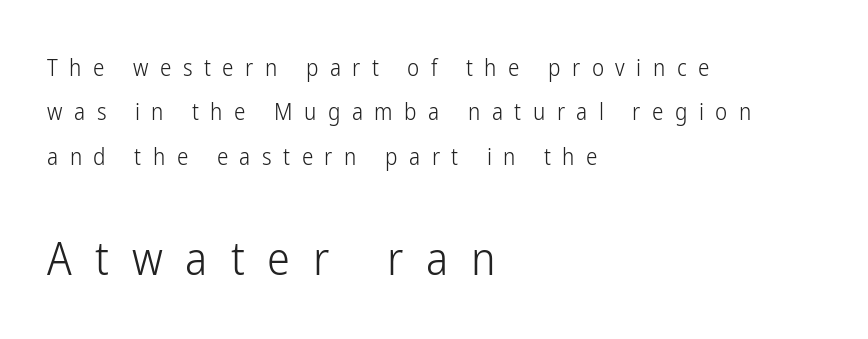
{"serif": "no", "italic": "no", "bold": "no", "weight": "light", "width": "condensed", "stroke_contrast": "low", "x_height": "medium", "monospaced": "no", "underline": "no", "align": "left", "line_spacing": "loose", "line_spacing_ratio": 1.93, "letter_spacing": "wide", "letter_spacing_em": 0.5, "larger_block": "second", "size_ratio": 2.0, "glyph_px": 46}
